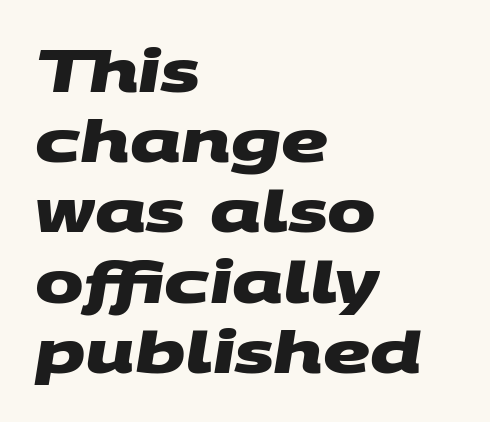
Q: Is the text bold? A: Yes.
Q: Is the typeface a serif or a sans-serif typeface? A: Sans-serif.
Q: Is the text underlined? A: No.
Q: How is the paragraph aligned? A: Left-aligned.
Q: Is the spacing between letters normal or unusually wide? A: Normal.
Q: Width (condensed, normal, or wide)? A: Wide.
Q: Stroke contrast? A: Medium.
Q: x-height? A: Large.
Q: Monospaced? A: No.
